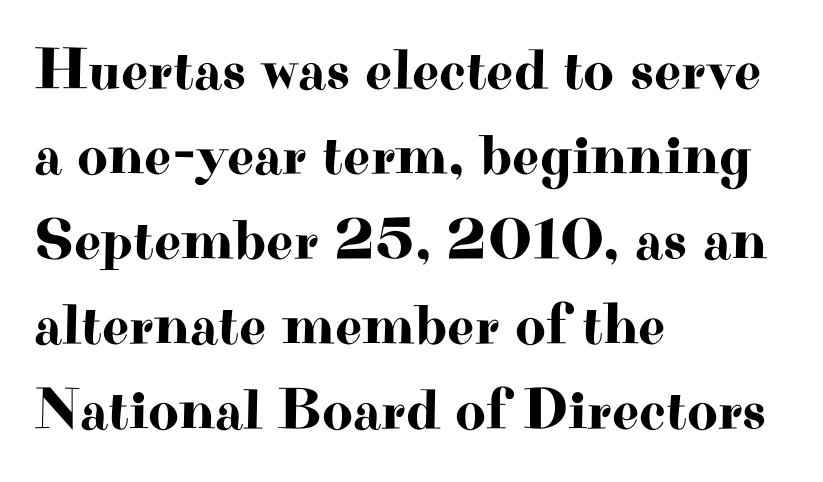
{"serif": "yes", "italic": "no", "width": "wide", "stroke_contrast": "high", "x_height": "small", "monospaced": "no", "underline": "no", "align": "left", "line_spacing": "normal", "line_spacing_ratio": 1.44, "letter_spacing": "normal", "letter_spacing_em": 0.0, "glyph_px": 59}
